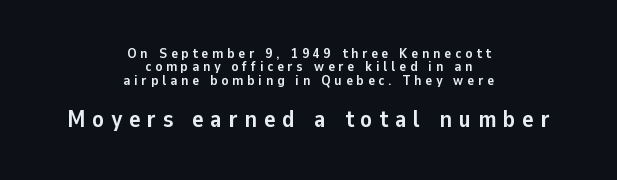
{"italic": "no", "bold": "yes", "underline": "no", "align": "center", "line_spacing": "tight", "line_spacing_ratio": 0.95, "letter_spacing": "wide", "letter_spacing_em": 0.28, "larger_block": "second", "size_ratio": 1.71, "glyph_px": 24}
